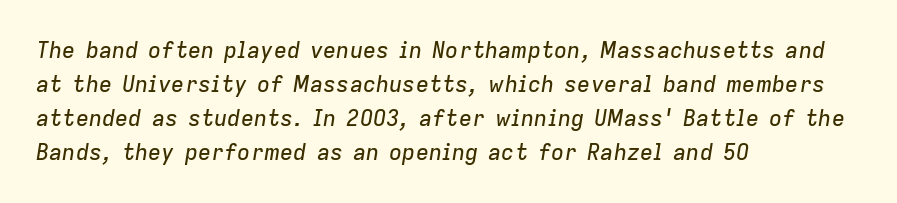
Q: Is the text italic (slanted)? A: Yes, it leans right by about 9 degrees.
Q: Is the text underlined? A: No.
Q: How is the paragraph aligned? A: Left-aligned.
Q: Is the spacing between letters normal or unusually wide? A: Normal.
Q: Is the spacing between lines tight, normal or loose? A: Normal.
